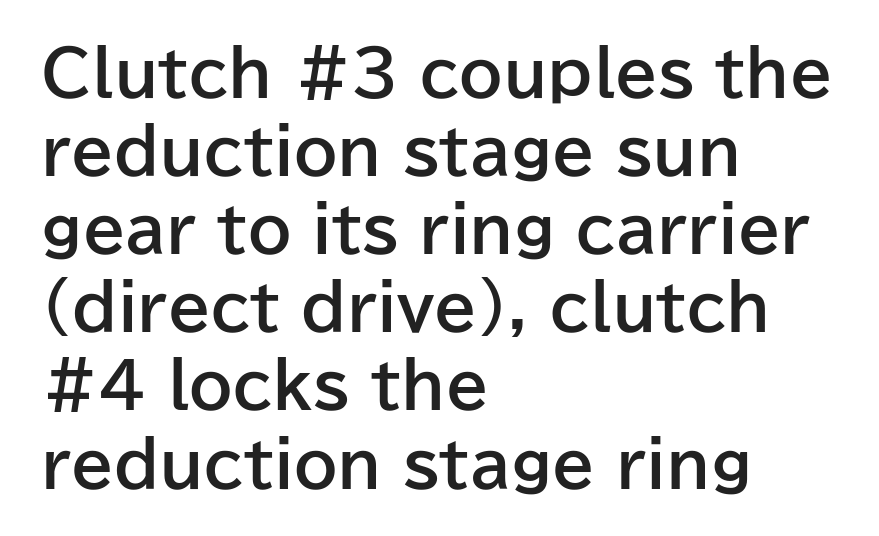
{"serif": "no", "italic": "no", "bold": "yes", "weight": "bold", "width": "normal", "stroke_contrast": "low", "x_height": "medium", "monospaced": "no", "underline": "no", "align": "left", "line_spacing": "normal", "line_spacing_ratio": 1.26, "letter_spacing": "normal", "letter_spacing_em": 0.0, "glyph_px": 62}
